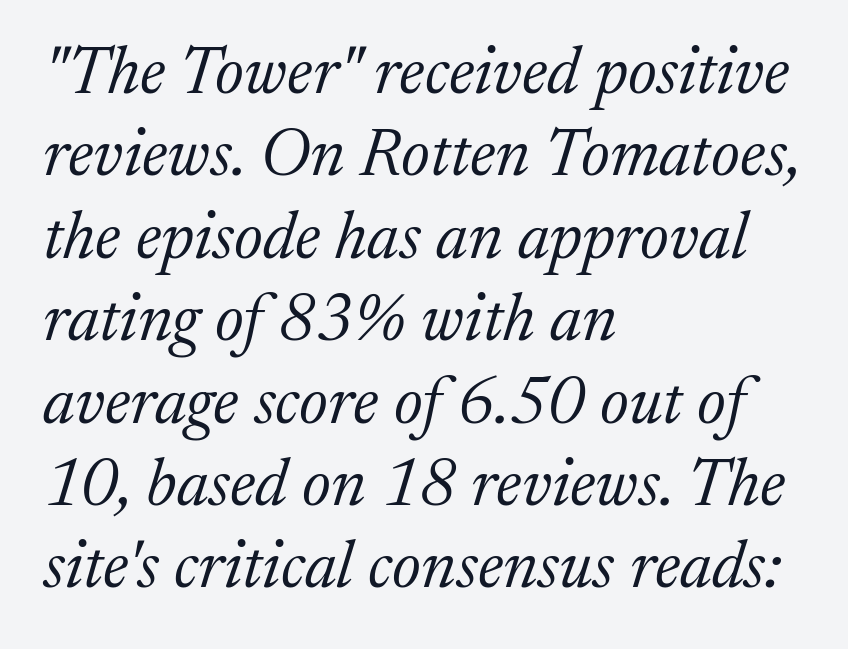
Q: Is the text bold? A: No.
Q: Is the text italic (slanted)? A: Yes, it leans right by about 17 degrees.
Q: Is the typeface a serif or a sans-serif typeface? A: Serif.
Q: Is the text underlined? A: No.
Q: How is the paragraph aligned? A: Left-aligned.
Q: Is the spacing between letters normal or unusually wide? A: Normal.
Q: Width (condensed, normal, or wide)? A: Normal.
Q: Stroke contrast? A: Medium.
Q: x-height? A: Medium.
Q: Monospaced? A: No.
